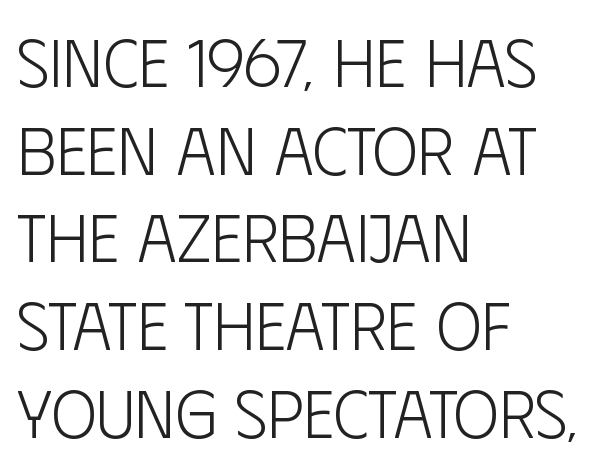
The image shows 68 px light, condensed sans-serif type, upright; set left-aligned, normal line spacing (1.29x), normal letter spacing, not underlined; low stroke contrast and a large x-height.
